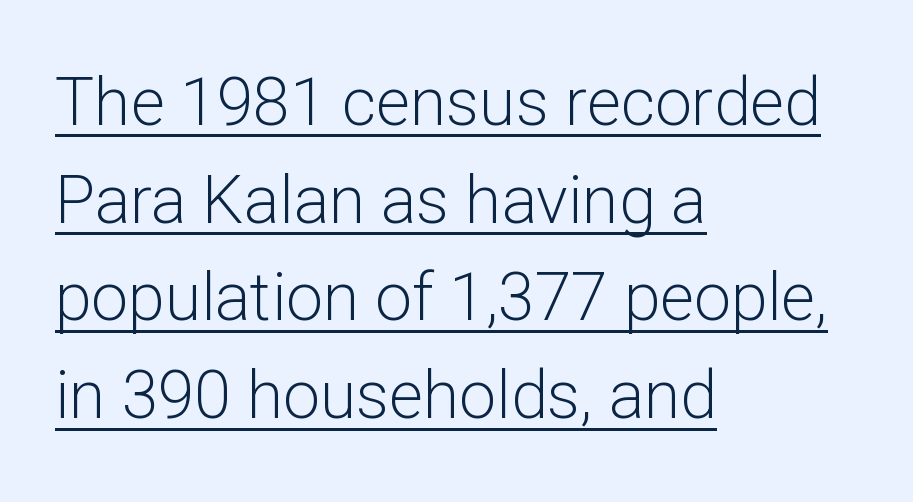
All the whitespace from short lines collects on the right. Spacing verdict: proportional, widths tailored to each character. Spacing between characters is what you'd get straight out of the box. Heaviness? Minimal to ordinary, like unemphasized prose.
